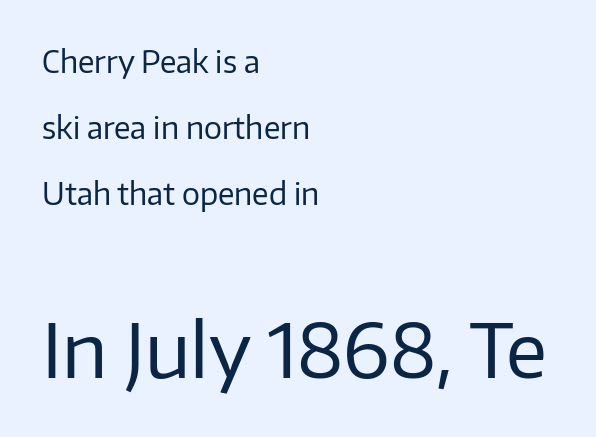
{"serif": "no", "italic": "no", "bold": "no", "weight": "regular", "width": "normal", "stroke_contrast": "low", "x_height": "medium", "monospaced": "no", "underline": "no", "align": "left", "line_spacing": "loose", "line_spacing_ratio": 2.2, "letter_spacing": "normal", "letter_spacing_em": 0.0, "larger_block": "second", "size_ratio": 2.5, "glyph_px": 75}
